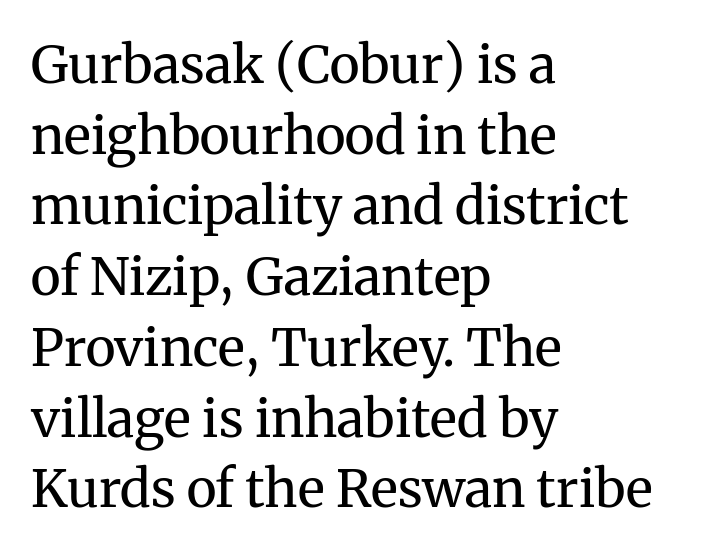
{"serif": "yes", "italic": "no", "bold": "no", "weight": "regular", "width": "normal", "stroke_contrast": "medium", "x_height": "medium", "monospaced": "no", "underline": "no", "align": "left", "line_spacing": "normal", "line_spacing_ratio": 1.36, "letter_spacing": "normal", "letter_spacing_em": 0.0, "glyph_px": 52}
